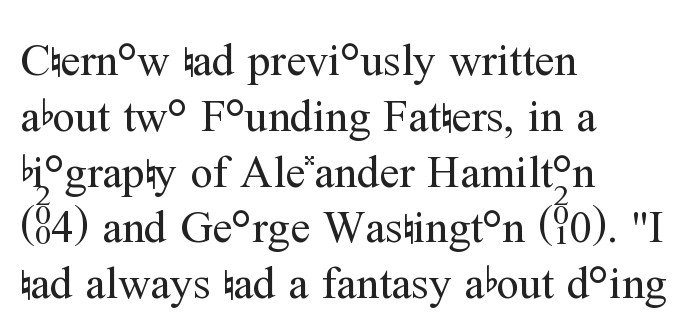
Only glyphs here, with clear space below each row. Horizontal alignment here is leftward, the default for most running prose. A typesetter would call this proportional, since set widths differ per character. No extra tracking has been applied to these lines. The font is comparable to plain body text, perhaps lighter.
